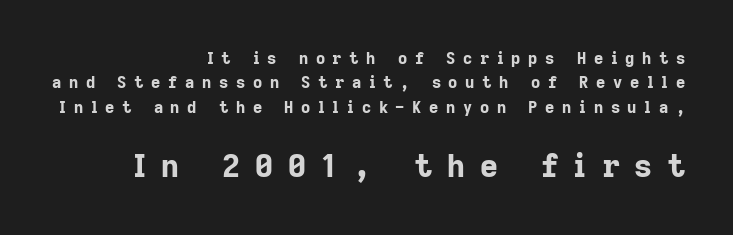
The image shows 31 px bold sans-serif type, upright; set right-aligned, normal line spacing (1.53x), unusually wide letter spacing (+0.48 em), not underlined; the second (bottom) block is 1.94x larger; low stroke contrast and a medium x-height.
